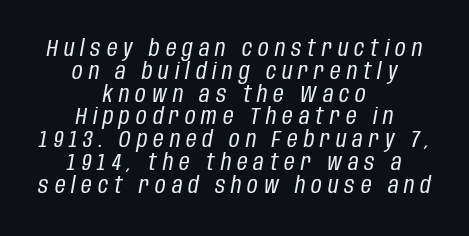
{"italic": "yes", "lean": "right", "slant_degrees": 10, "bold": "no", "underline": "no", "align": "center", "line_spacing": "tight", "line_spacing_ratio": 0.99, "letter_spacing": "wide", "letter_spacing_em": 0.26, "glyph_px": 23}
